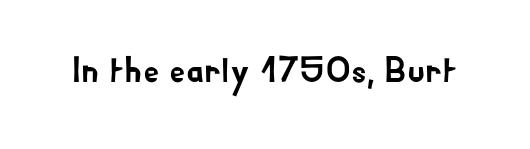
It's the straight-up-and-down kind of type. The face used here is proportionally spaced, like ordinary book or web type. Between one letter and the next there's only the usual sliver of space. The glyphs are unaccompanied by any horizontal stroke below them. Observe the absence of serifs on each vertical stroke in this sample.
